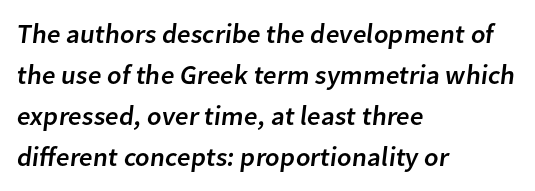
The image shows 27 px text type; set left-aligned, normal line spacing (1.52x), normal letter spacing, not underlined.
